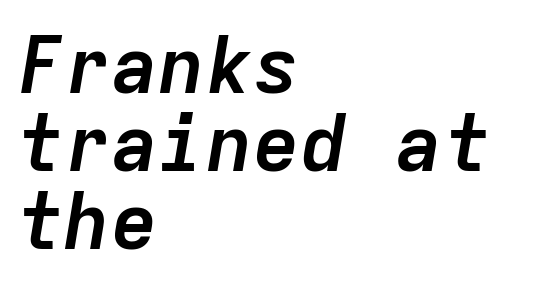
Q: Is the text bold? A: Yes.
Q: Is the text italic (slanted)? A: Yes, it leans right by about 9 degrees.
Q: Is the text underlined? A: No.
Q: How is the paragraph aligned? A: Left-aligned.
Q: Is the spacing between letters normal or unusually wide? A: Normal.
Q: Is the spacing between lines tight, normal or loose? A: Tight.
Q: Width (condensed, normal, or wide)? A: Normal.
Q: Stroke contrast? A: Low.
Q: x-height? A: Medium.
Q: Monospaced? A: Yes.
